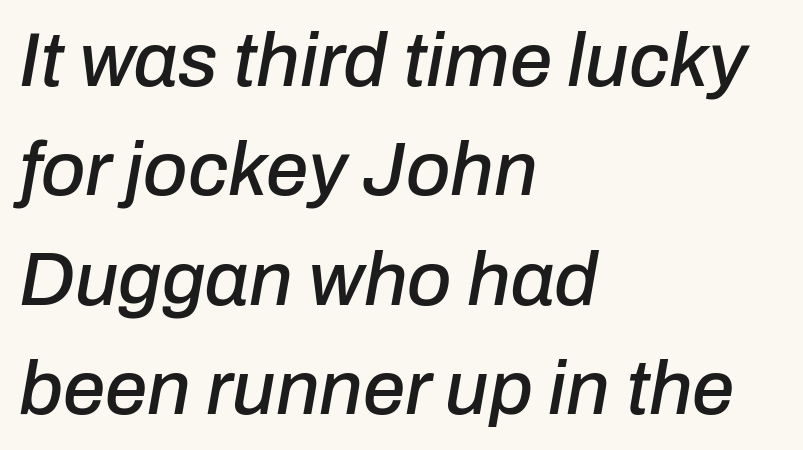
The image shows 76 px text type, italic (leaning right); set left-aligned, normal line spacing (1.44x), normal letter spacing, not underlined; low stroke contrast and a medium x-height.
